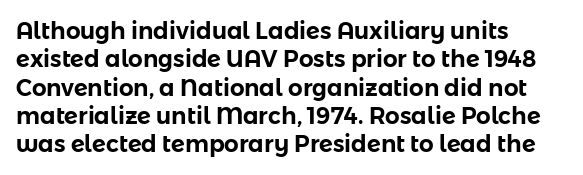
The image shows 23 px text type, upright; set left-aligned, line spacing 1.23x, normal letter spacing, not underlined.
